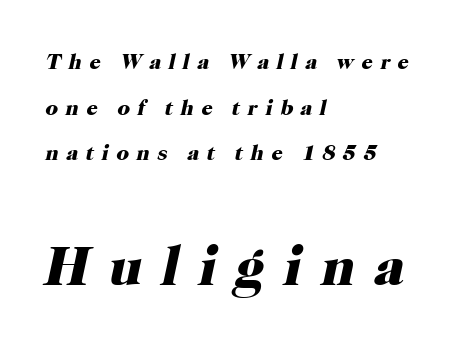
Q: Is the text bold? A: Yes.
Q: Is the text italic (slanted)? A: Yes, it leans right by about 12 degrees.
Q: Is the typeface a serif or a sans-serif typeface? A: Serif.
Q: Is the text underlined? A: No.
Q: How is the paragraph aligned? A: Left-aligned.
Q: Is the spacing between letters normal or unusually wide? A: Unusually wide.
Q: Is the spacing between lines tight, normal or loose? A: Loose.
Q: Which block of text is set in a larger size, the first (top) or the second (bottom)? A: The second (bottom) one.
Q: Width (condensed, normal, or wide)? A: Normal.
Q: Stroke contrast? A: High.
Q: x-height? A: Medium.
Q: Monospaced? A: No.
